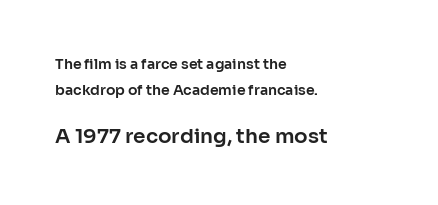
Vertical strokes here are truly vertical. Standard letterfit; no display-style spreading of the glyphs. Quick note: underline off. Horizontal alignment here is leftward, the default for most running prose. Whoever set this made the second block the dominant, larger element.
